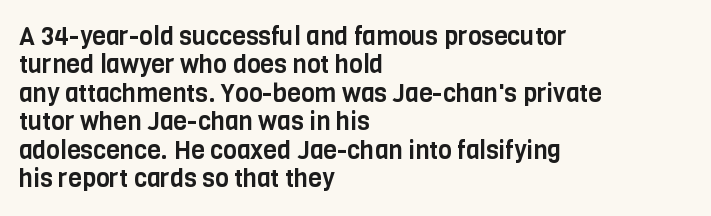
These lines are set flush left with a ragged right edge. The lettering stays uniformly vertical, giving the passage a roman look. The space beneath each line is pristine and unruled. The type is set solid horizontally, with unmodified tracking.
